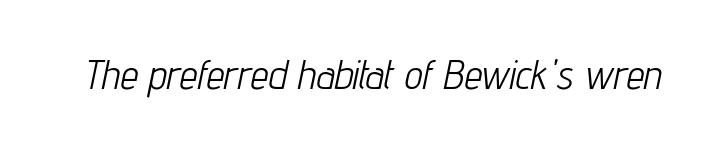
Q: Is the text bold? A: No.
Q: Is the text italic (slanted)? A: Yes, it leans right by about 12 degrees.
Q: Is the text underlined? A: No.
Q: Is the spacing between letters normal or unusually wide? A: Normal.
Q: Width (condensed, normal, or wide)? A: Condensed.
Q: Stroke contrast? A: Low.
Q: x-height? A: Medium.
Q: Monospaced? A: No.
